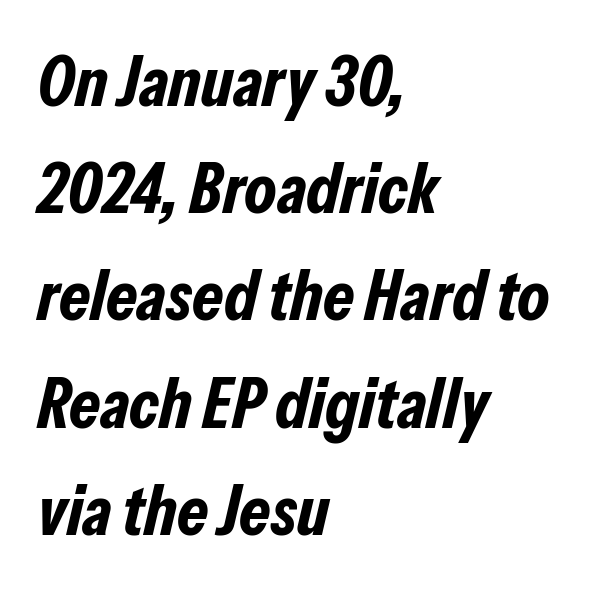
{"italic": "yes", "lean": "right", "slant_degrees": 13, "bold": "yes", "weight": "bold", "width": "condensed", "stroke_contrast": "low", "x_height": "medium", "monospaced": "no", "underline": "no", "align": "left", "line_spacing": "normal", "line_spacing_ratio": 1.51, "letter_spacing": "normal", "letter_spacing_em": 0.0, "glyph_px": 71}
